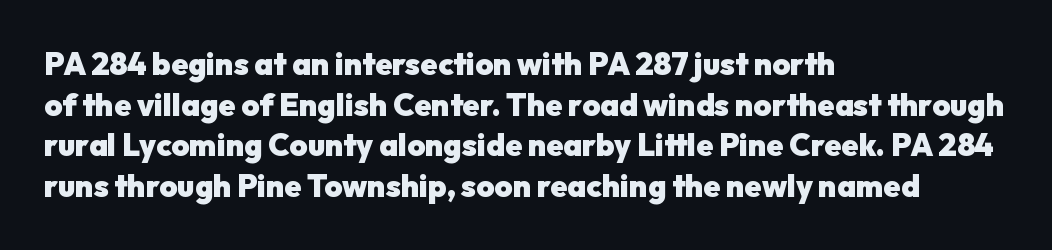
Does the leading feel generous? No, just average. Notice how thick the strokes are: this is what a full bold looks like. Font category for this specimen: sans-serif. The rag falls on the right side of this text block.
